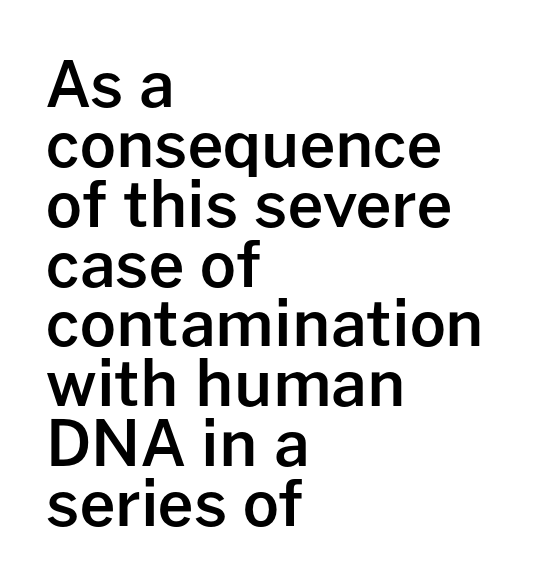
Q: Is the text bold? A: Semi-bold.
Q: Is the text italic (slanted)? A: No, it is upright.
Q: Is the typeface a serif or a sans-serif typeface? A: Sans-serif.
Q: Is the text underlined? A: No.
Q: How is the paragraph aligned? A: Left-aligned.
Q: Is the spacing between letters normal or unusually wide? A: Normal.
Q: Is the spacing between lines tight, normal or loose? A: Tight.
Q: Width (condensed, normal, or wide)? A: Normal.
Q: Stroke contrast? A: Low.
Q: x-height? A: Medium.
Q: Monospaced? A: No.
